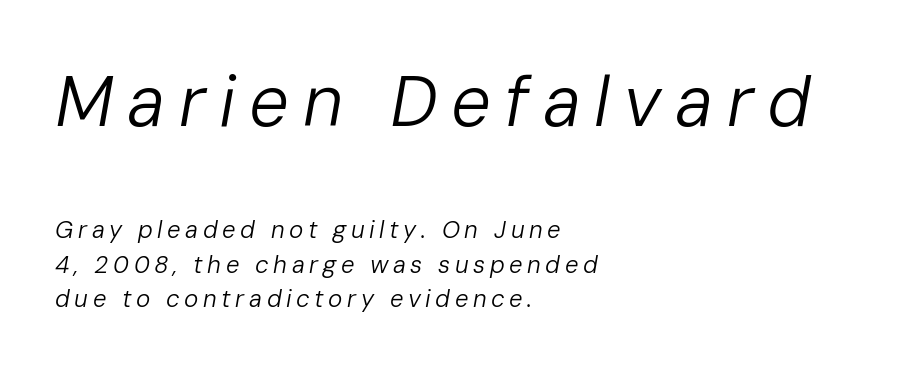
The image shows 71 px regular-weight type, italic (leaning right); set left-aligned, normal line spacing (1.44x), not underlined; the first (top) block is 2.96x larger; low stroke contrast and a medium x-height.
